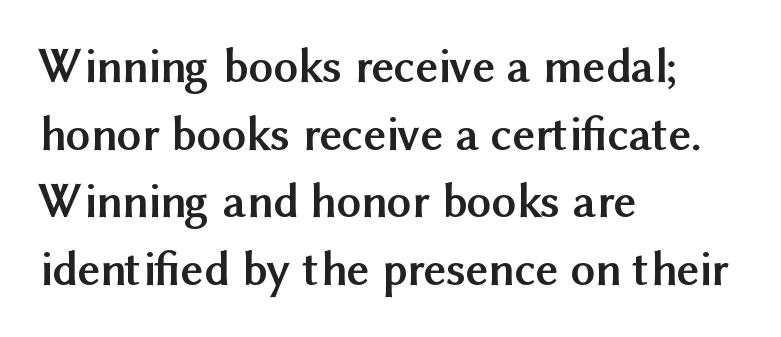
{"serif": "no", "italic": "no", "bold": "yes", "weight": "semibold", "width": "normal", "stroke_contrast": "medium", "x_height": "medium", "monospaced": "no", "underline": "no", "align": "left", "line_spacing": "normal", "line_spacing_ratio": 1.38, "letter_spacing": "normal", "letter_spacing_em": 0.0, "glyph_px": 49}
